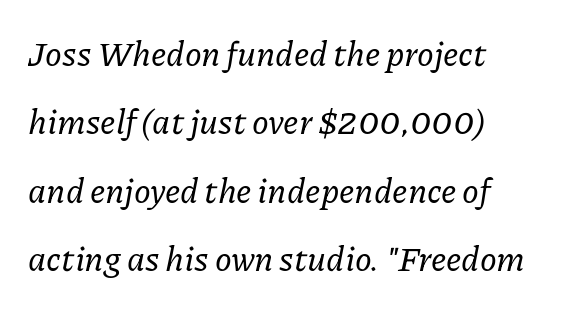
{"serif": "yes", "italic": "yes", "lean": "right", "slant_degrees": 11, "width": "normal", "stroke_contrast": "low", "x_height": "medium", "monospaced": "no", "underline": "no", "align": "left", "line_spacing": "loose", "line_spacing_ratio": 2.01, "letter_spacing": "normal", "letter_spacing_em": 0.0, "glyph_px": 34}
